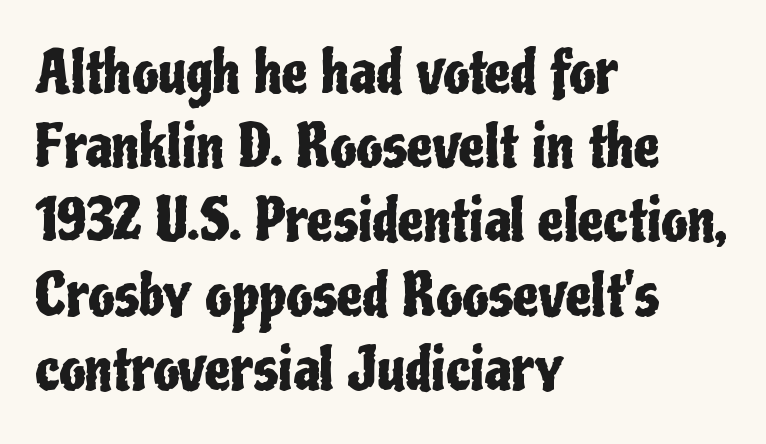
Posture: straight, roman, zero tilt. If you measured baseline to baseline, you'd find a middling distance. Type without underlining. Line starts are locked; line ends wander. Here the glyphs are tracked normally, forming tight word shapes. Look at the bottom of the vertical strokes: they stop flat, with no serifs.
